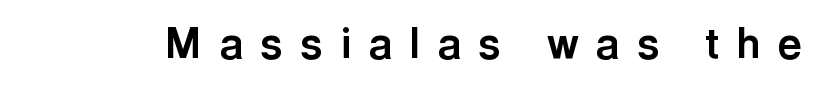
Letterform terminals end flat and unadorned throughout the passage. Any mark beneath the type? The region is blank. Varying glyph widths throughout — classic text-font behaviour. Each word looks stretched out because of the extra space between its letters. Does the lettering tilt? It doesn't — this is upright. Bold? Absolutely — the strokes are thick and heavy.
